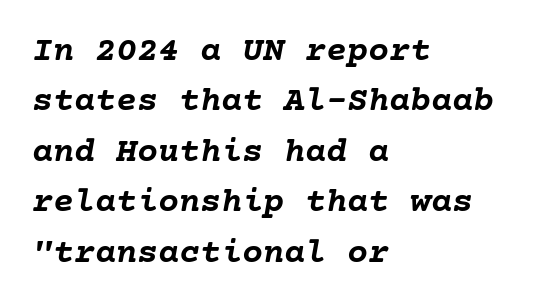
Q: Is the text bold? A: Yes.
Q: Is the text italic (slanted)? A: Yes, it leans right by about 10 degrees.
Q: Is the text underlined? A: No.
Q: How is the paragraph aligned? A: Left-aligned.
Q: Is the spacing between letters normal or unusually wide? A: Normal.
Q: Is the spacing between lines tight, normal or loose? A: Normal.
Q: Width (condensed, normal, or wide)? A: Normal.
Q: Stroke contrast? A: Low.
Q: x-height? A: Medium.
